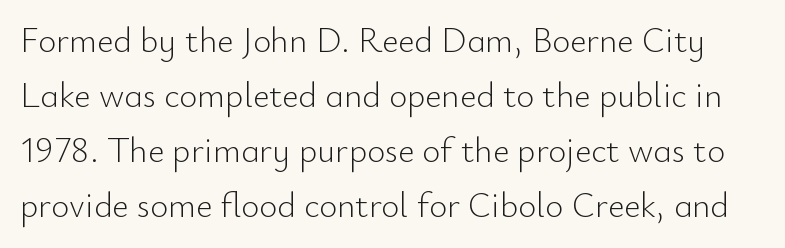
Q: Is the text bold? A: No.
Q: Is the text italic (slanted)? A: No, it is upright.
Q: Is the typeface a serif or a sans-serif typeface? A: Sans-serif.
Q: Is the text underlined? A: No.
Q: Is the spacing between letters normal or unusually wide? A: Normal.
Q: Is the spacing between lines tight, normal or loose? A: Normal.
Q: Width (condensed, normal, or wide)? A: Normal.
Q: Stroke contrast? A: Low.
Q: x-height? A: Small.
Q: Monospaced? A: No.
